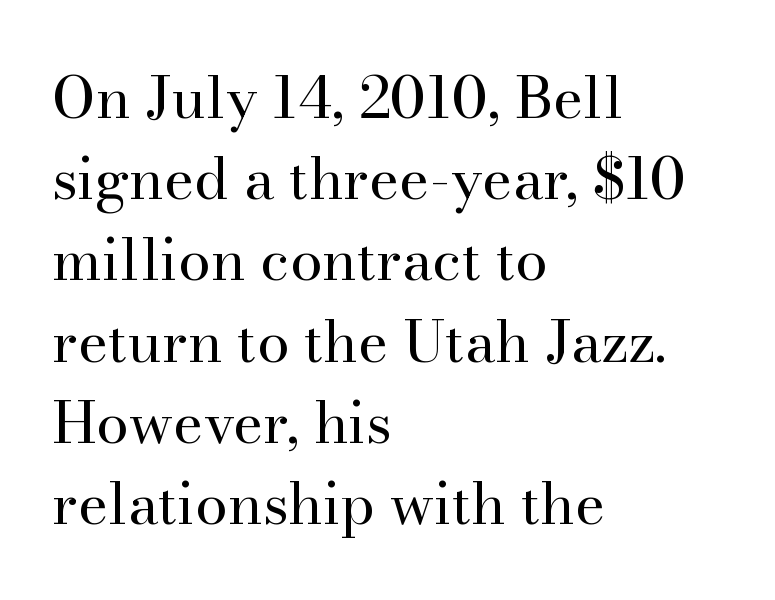
{"serif": "yes", "italic": "no", "bold": "no", "weight": "regular", "width": "normal", "stroke_contrast": "high", "x_height": "small", "monospaced": "no", "underline": "no", "align": "left", "line_spacing": "normal", "line_spacing_ratio": 1.4, "letter_spacing": "normal", "letter_spacing_em": 0.0, "glyph_px": 58}
